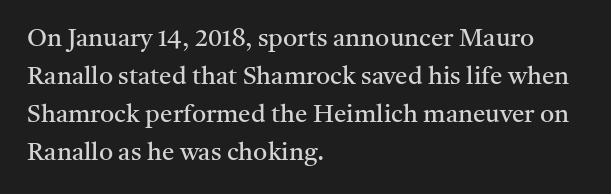
{"italic": "no", "bold": "no", "underline": "no", "align": "left", "line_spacing": "normal", "line_spacing_ratio": 1.52, "letter_spacing": "normal", "letter_spacing_em": 0.0, "glyph_px": 25}
